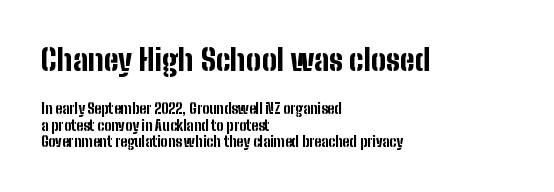
Q: Is the text bold? A: Yes.
Q: Is the text italic (slanted)? A: No, it is upright.
Q: Is the typeface a serif or a sans-serif typeface? A: Sans-serif.
Q: Is the text underlined? A: No.
Q: How is the paragraph aligned? A: Left-aligned.
Q: Is the spacing between letters normal or unusually wide? A: Normal.
Q: Which block of text is set in a larger size, the first (top) or the second (bottom)? A: The first (top) one.
Q: Width (condensed, normal, or wide)? A: Condensed.
Q: Stroke contrast? A: Low.
Q: x-height? A: Medium.
Q: Monospaced? A: No.
